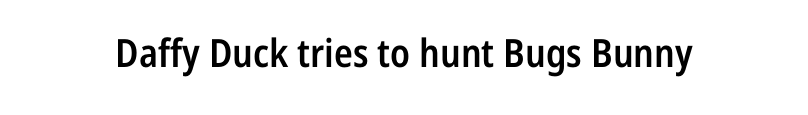
Quick note: underline off. These lines are composed in type without serifs. Every stem runs plumb, perpendicular to the baseline. Think of a printed novel: that variable character pitch is what you see here. This sample uses plain, unmodified letter spacing.
